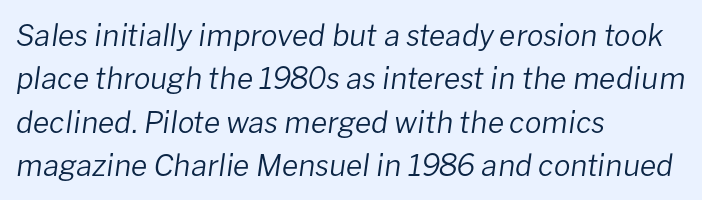
Q: Is the text bold? A: No.
Q: Is the text italic (slanted)? A: Yes, it leans right by about 8 degrees.
Q: Is the text underlined? A: No.
Q: How is the paragraph aligned? A: Left-aligned.
Q: Is the spacing between letters normal or unusually wide? A: Normal.
Q: Is the spacing between lines tight, normal or loose? A: Normal.
Q: Width (condensed, normal, or wide)? A: Normal.
Q: Stroke contrast? A: Low.
Q: x-height? A: Medium.
Q: Monospaced? A: No.
